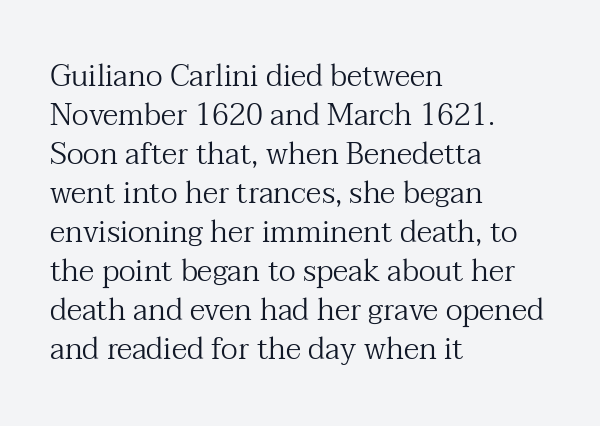
Q: Is the text bold? A: No.
Q: Is the text italic (slanted)? A: No, it is upright.
Q: Is the typeface a serif or a sans-serif typeface? A: Serif.
Q: Is the text underlined? A: No.
Q: How is the paragraph aligned? A: Left-aligned.
Q: Is the spacing between letters normal or unusually wide? A: Normal.
Q: Is the spacing between lines tight, normal or loose? A: Normal.
Q: Width (condensed, normal, or wide)? A: Normal.
Q: Stroke contrast? A: Medium.
Q: x-height? A: Medium.
Q: Monospaced? A: No.
